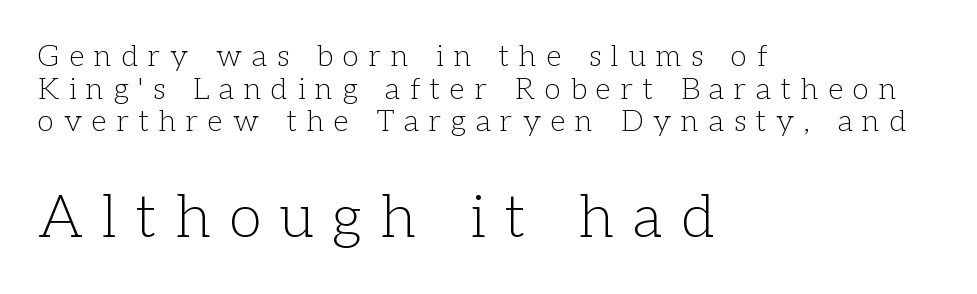
What's the leading like? Squeezed, with rows nearly overlapping. The block sitting lower on the canvas is the one with enlarged characters. The ragged edge is on the right, which tells us the setting is flush left. Do the characters align in a grid? No, the font is proportional.
